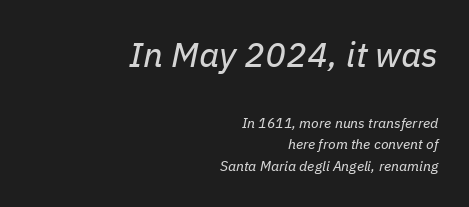
{"italic": "yes", "lean": "right", "slant_degrees": 11, "bold": "no", "weight": "regular", "width": "normal", "stroke_contrast": "low", "x_height": "medium", "monospaced": "no", "underline": "no", "align": "right", "line_spacing": "normal", "line_spacing_ratio": 1.54, "letter_spacing": "normal", "letter_spacing_em": 0.0, "larger_block": "first", "size_ratio": 2.5, "glyph_px": 35}
